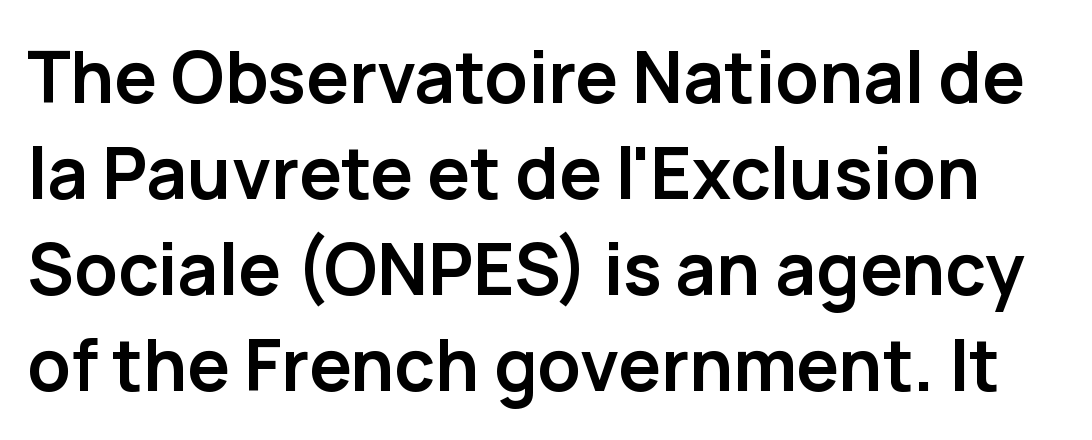
Q: Is the text bold? A: Yes.
Q: Is the text italic (slanted)? A: No, it is upright.
Q: Is the typeface a serif or a sans-serif typeface? A: Sans-serif.
Q: Is the text underlined? A: No.
Q: Is the spacing between letters normal or unusually wide? A: Normal.
Q: Is the spacing between lines tight, normal or loose? A: Normal.
Q: Width (condensed, normal, or wide)? A: Normal.
Q: Stroke contrast? A: Low.
Q: x-height? A: Medium.
Q: Monospaced? A: No.
